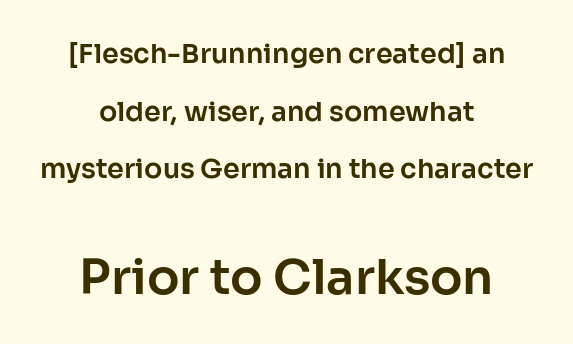
Q: Is the text italic (slanted)? A: No, it is upright.
Q: Is the typeface a serif or a sans-serif typeface? A: Sans-serif.
Q: Is the text underlined? A: No.
Q: How is the paragraph aligned? A: Centered.
Q: Is the spacing between letters normal or unusually wide? A: Normal.
Q: Is the spacing between lines tight, normal or loose? A: Loose.
Q: Which block of text is set in a larger size, the first (top) or the second (bottom)? A: The second (bottom) one.
Q: Width (condensed, normal, or wide)? A: Normal.
Q: Stroke contrast? A: Low.
Q: x-height? A: Medium.
Q: Monospaced? A: No.
